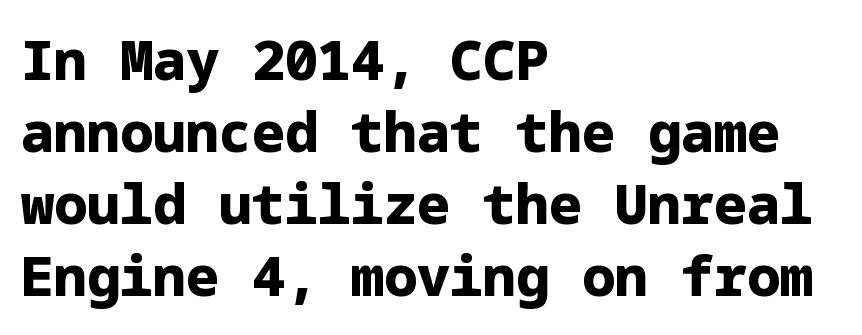
The image shows 55 px heavy sans-serif type, upright; set left-aligned, normal line spacing (1.31x), normal letter spacing, not underlined; low stroke contrast and a medium x-height.
